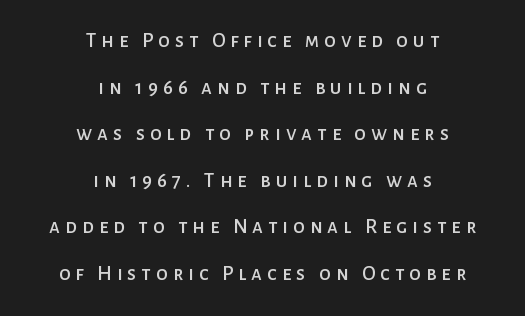
{"italic": "no", "underline": "no", "align": "center", "line_spacing": "loose", "line_spacing_ratio": 2.22, "letter_spacing": "wide", "letter_spacing_em": 0.24, "glyph_px": 21}
